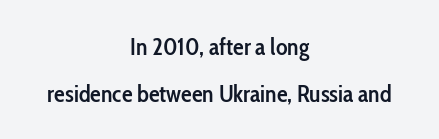
Q: Is the text bold? A: Semi-bold.
Q: Is the text italic (slanted)? A: No, it is upright.
Q: Is the text underlined? A: No.
Q: How is the paragraph aligned? A: Centered.
Q: Is the spacing between letters normal or unusually wide? A: Normal.
Q: Is the spacing between lines tight, normal or loose? A: Loose.
